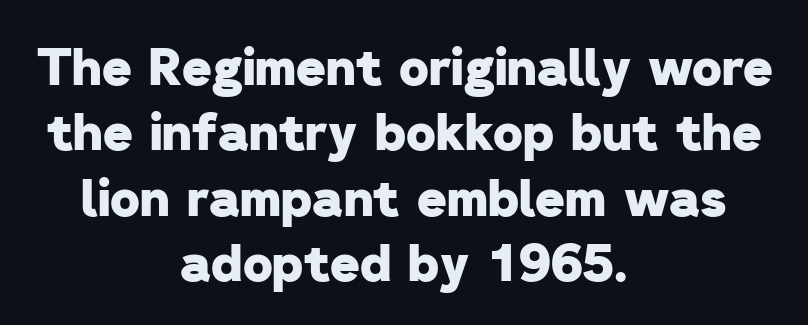
The gaps between neighbouring characters are ordinary and unremarkable. This sample uses a sans-serif face. Rule under the text: the space is simply empty. Chunky letters — that's bold for sure. A centered setting, common on invitations and titles, is used for this passage. Varying glyph widths throughout — classic text-font behaviour.
